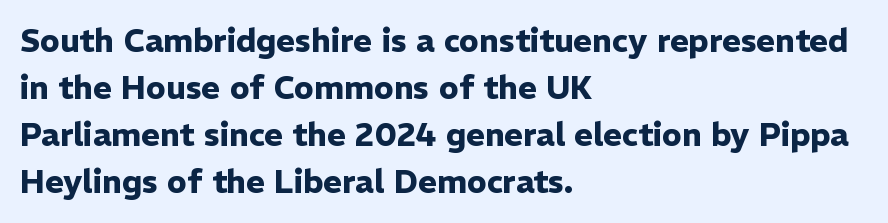
This sample uses a sans-serif face. Just letters on the line, the space beneath them empty. The face used here is proportionally spaced, like ordinary book or web type. If you measured baseline to baseline, you'd find a middling distance. Teacher's note: observe the even left margin — that is flush-left alignment.
